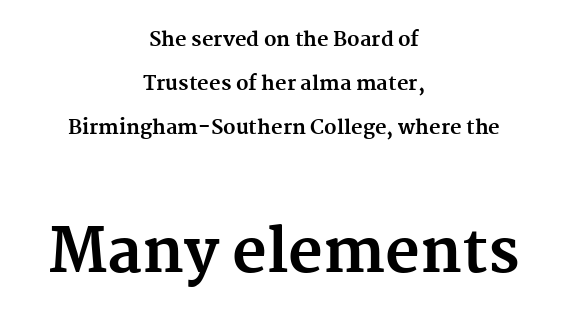
Q: Is the text bold? A: Yes.
Q: Is the text italic (slanted)? A: No, it is upright.
Q: Is the typeface a serif or a sans-serif typeface? A: Serif.
Q: Is the text underlined? A: No.
Q: How is the paragraph aligned? A: Centered.
Q: Is the spacing between letters normal or unusually wide? A: Normal.
Q: Is the spacing between lines tight, normal or loose? A: Loose.
Q: Which block of text is set in a larger size, the first (top) or the second (bottom)? A: The second (bottom) one.
Q: Width (condensed, normal, or wide)? A: Normal.
Q: Stroke contrast? A: Medium.
Q: x-height? A: Medium.
Q: Monospaced? A: No.
